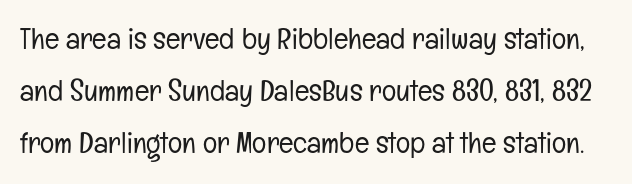
Q: Is the text bold? A: No.
Q: Is the text italic (slanted)? A: No, it is upright.
Q: Is the typeface a serif or a sans-serif typeface? A: Sans-serif.
Q: Is the text underlined? A: No.
Q: Is the spacing between letters normal or unusually wide? A: Normal.
Q: Width (condensed, normal, or wide)? A: Condensed.
Q: Stroke contrast? A: Low.
Q: x-height? A: Medium.
Q: Monospaced? A: No.
